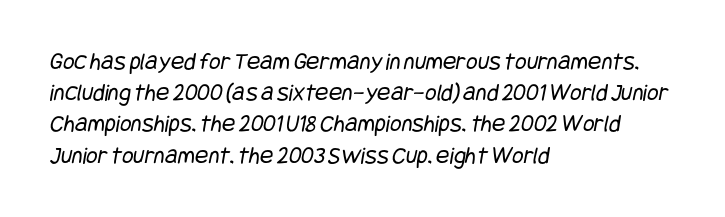
{"bold": "no", "underline": "no", "align": "left", "line_spacing": "normal", "line_spacing_ratio": 1.25, "letter_spacing": "normal", "letter_spacing_em": 0.0, "glyph_px": 25}
